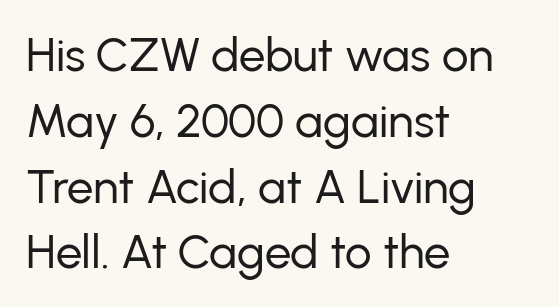
{"serif": "no", "italic": "no", "bold": "no", "weight": "regular", "width": "normal", "stroke_contrast": "low", "x_height": "medium", "monospaced": "no", "underline": "no", "align": "left", "line_spacing": "normal", "line_spacing_ratio": 1.4, "letter_spacing": "normal", "letter_spacing_em": 0.0, "glyph_px": 47}
